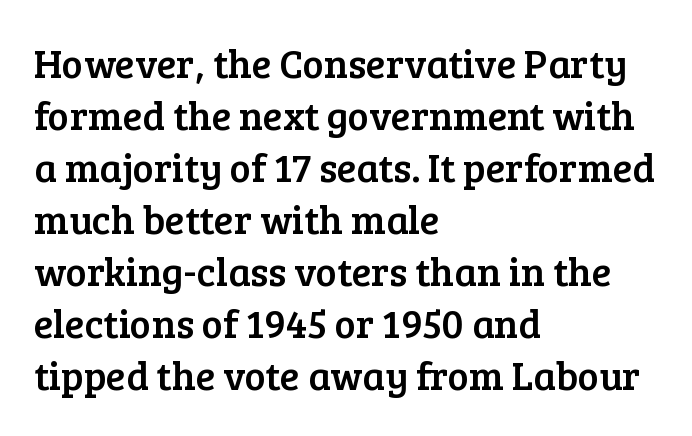
{"serif": "yes", "italic": "no", "width": "normal", "stroke_contrast": "low", "x_height": "medium", "monospaced": "no", "underline": "no", "align": "left", "line_spacing": "normal", "line_spacing_ratio": 1.3, "letter_spacing": "normal", "letter_spacing_em": 0.0, "glyph_px": 40}
